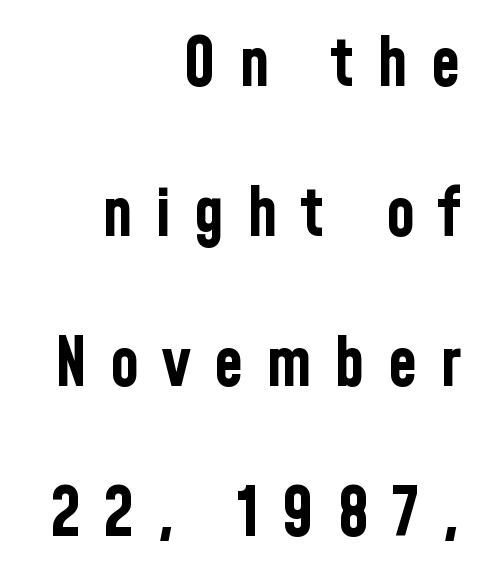
Q: Is the text bold? A: Yes.
Q: Is the text italic (slanted)? A: No, it is upright.
Q: Is the typeface a serif or a sans-serif typeface? A: Sans-serif.
Q: Is the text underlined? A: No.
Q: How is the paragraph aligned? A: Right-aligned.
Q: Is the spacing between letters normal or unusually wide? A: Unusually wide.
Q: Is the spacing between lines tight, normal or loose? A: Loose.
Q: Width (condensed, normal, or wide)? A: Condensed.
Q: Stroke contrast? A: Low.
Q: x-height? A: Medium.
Q: Monospaced? A: No.
